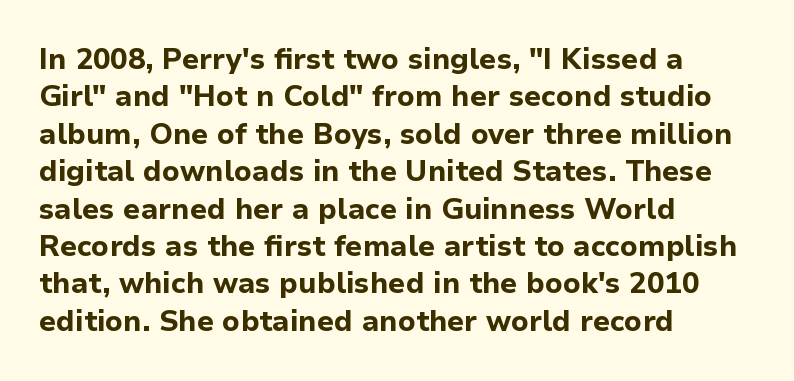
Reading down the block, your eye returns to a fixed left position each line. Vertically, the passage feels balanced, rows spaced as you'd expect. Character widths vary here, with narrow letters taking less room than wide ones. These lines keep a tight, regular rhythm from letter to letter. The typeface chosen for these lines omits serifs. Decoration check: the copy has no underline.
